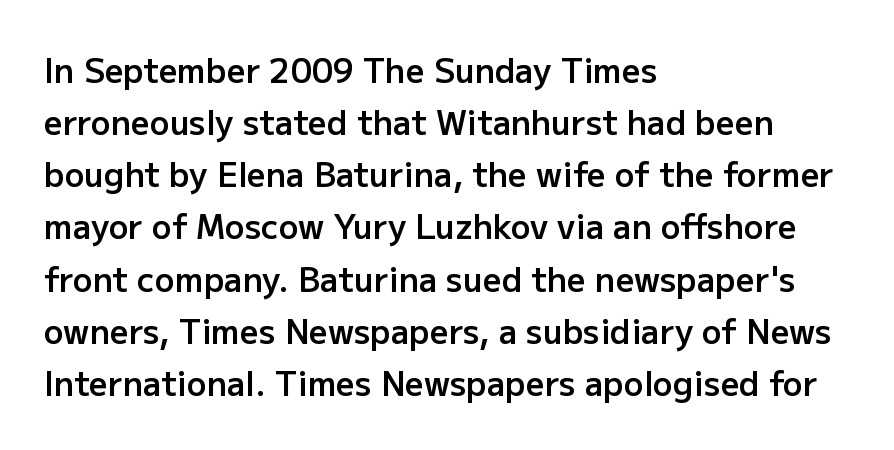
Grotesque or geometric, the face here clearly has no serifs. In terms of leading, this rendering sits right in the middle. As a designer I'd log this as weight 600, semibold. The string is rendered with underlining switched off. Note the varied advance widths — an 'i' is clearly narrower than an 'm'.
